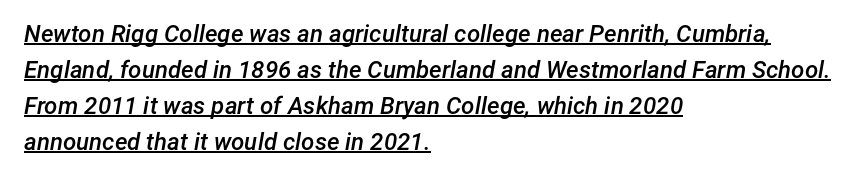
Q: Is the text bold? A: Semi-bold.
Q: Is the text italic (slanted)? A: Yes, it leans right by about 12 degrees.
Q: Is the text underlined? A: Yes.
Q: How is the paragraph aligned? A: Left-aligned.
Q: Is the spacing between letters normal or unusually wide? A: Normal.
Q: Is the spacing between lines tight, normal or loose? A: Normal.
